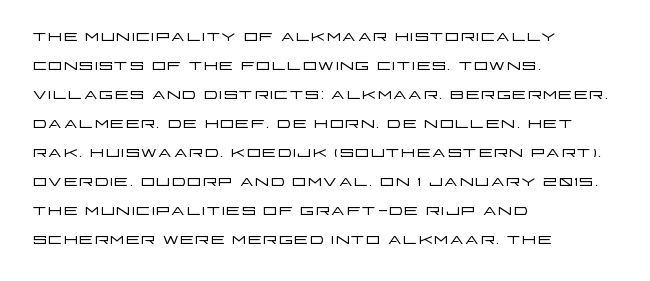
{"italic": "no", "bold": "no", "underline": "no", "align": "left", "line_spacing": "normal", "line_spacing_ratio": 1.26, "letter_spacing": "normal", "letter_spacing_em": 0.0, "glyph_px": 23}
